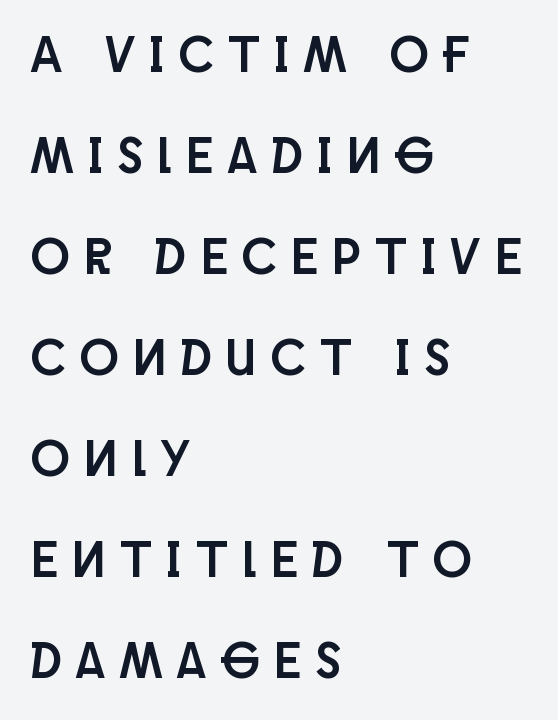
{"serif": "no", "italic": "no", "width": "condensed", "stroke_contrast": "low", "x_height": "large", "monospaced": "no", "underline": "no", "align": "left", "line_spacing": "loose", "line_spacing_ratio": 1.98, "letter_spacing": "wide", "letter_spacing_em": 0.3, "glyph_px": 51}
